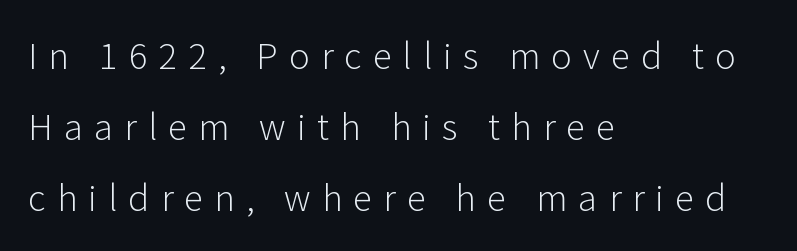
{"serif": "no", "italic": "no", "bold": "no", "weight": "light", "width": "normal", "stroke_contrast": "low", "x_height": "medium", "monospaced": "no", "underline": "no", "align": "left", "line_spacing": "loose", "line_spacing_ratio": 2.03, "letter_spacing": "wide", "letter_spacing_em": 0.32, "glyph_px": 35}
